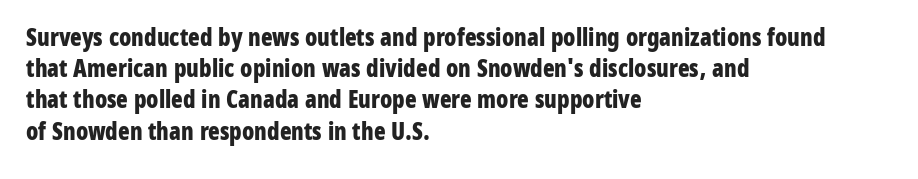
Every letter is thick-stroked: bold, no question. Line starts are locked; line ends wander. What's the leading like? Ordinary, nothing unusual. Glance below the letters and you will spot only blank space.
